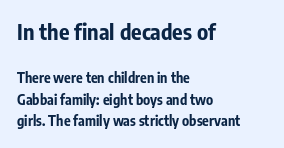
Q: Is the text bold? A: Yes.
Q: Is the text italic (slanted)? A: No, it is upright.
Q: Is the text underlined? A: No.
Q: How is the paragraph aligned? A: Left-aligned.
Q: Is the spacing between letters normal or unusually wide? A: Normal.
Q: Is the spacing between lines tight, normal or loose? A: Normal.
Q: Which block of text is set in a larger size, the first (top) or the second (bottom)? A: The first (top) one.
